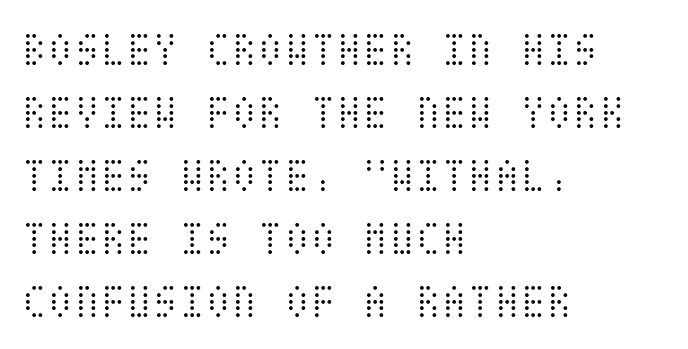
{"italic": "no", "bold": "no", "weight": "light", "width": "condensed", "stroke_contrast": "medium", "x_height": "large", "underline": "no", "align": "left", "line_spacing": "normal", "line_spacing_ratio": 1.31, "letter_spacing": "normal", "letter_spacing_em": 0.0, "glyph_px": 48}
